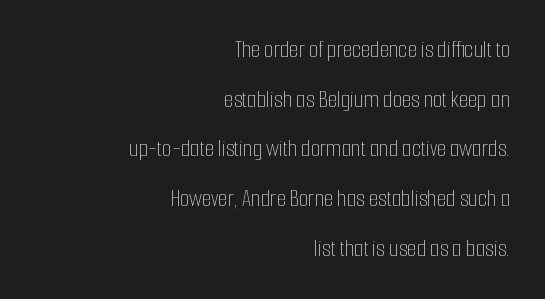
The image shows 24 px text type, upright; set right-aligned, loose line spacing (2.07x), normal letter spacing, not underlined.
